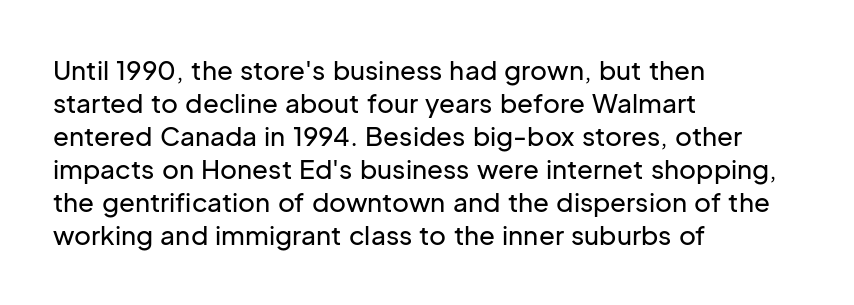
The image shows 26 px text type, upright; set left-aligned, normal line spacing (1.27x), normal letter spacing, not underlined.
